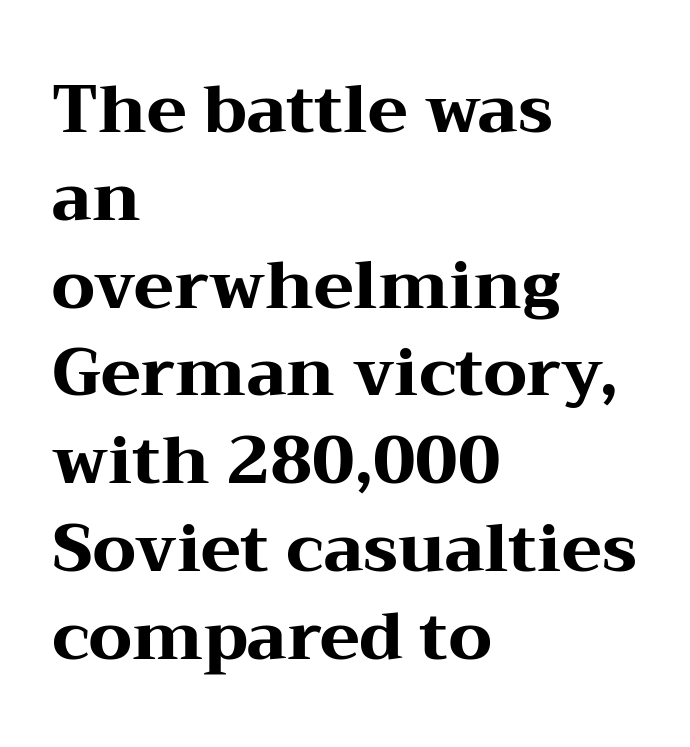
Q: Is the text bold? A: Yes.
Q: Is the text italic (slanted)? A: No, it is upright.
Q: Is the typeface a serif or a sans-serif typeface? A: Serif.
Q: Is the text underlined? A: No.
Q: How is the paragraph aligned? A: Left-aligned.
Q: Is the spacing between letters normal or unusually wide? A: Normal.
Q: Is the spacing between lines tight, normal or loose? A: Normal.
Q: Width (condensed, normal, or wide)? A: Wide.
Q: Stroke contrast? A: Medium.
Q: x-height? A: Medium.
Q: Monospaced? A: No.
